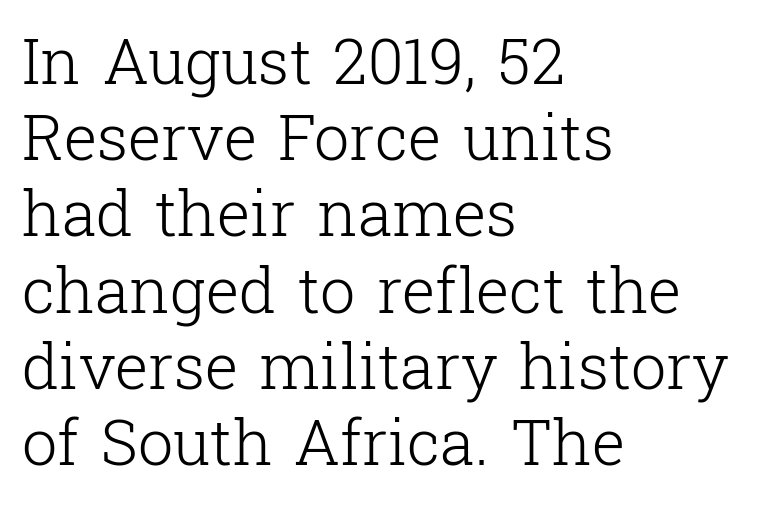
The image shows 63 px light serif type, upright; set left-aligned, line spacing 1.21x, normal letter spacing, not underlined; low stroke contrast and a medium x-height.
